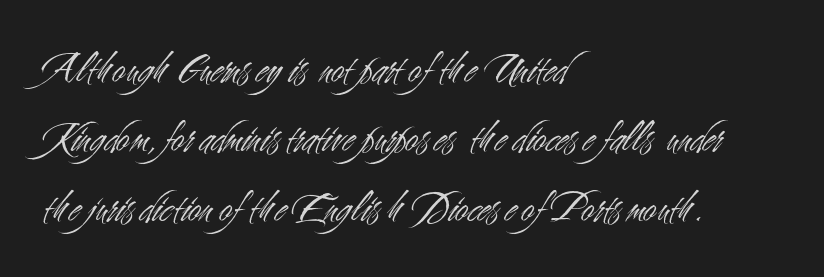
Students, observe: this is what conventionally led text looks like. Stem width sits at or under what a default text font uses. Looks like regular typesetting: each glyph gets only the width it needs. The characters display no serif detailing; their extremities are plain. The string is rendered with underlining switched off.
